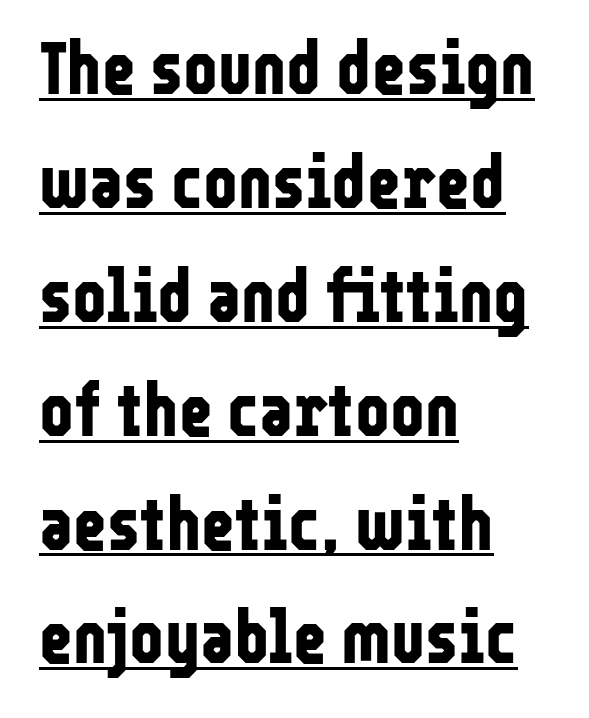
The image shows 73 px bold, condensed sans-serif type, upright; set left-aligned, normal line spacing (1.56x), normal letter spacing, underlined; low stroke contrast and a medium x-height.
